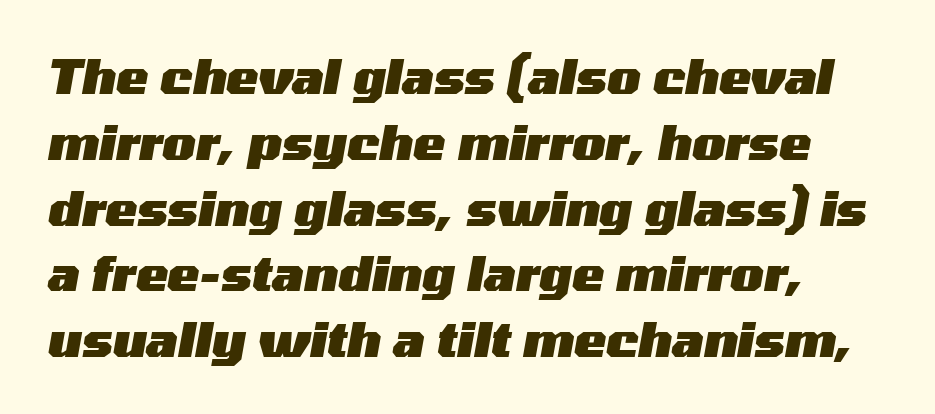
{"italic": "yes", "lean": "right", "slant_degrees": 10, "bold": "yes", "weight": "heavy", "width": "wide", "stroke_contrast": "medium", "x_height": "medium", "monospaced": "no", "underline": "no", "align": "left", "line_spacing": "normal", "line_spacing_ratio": 1.37, "letter_spacing": "normal", "letter_spacing_em": 0.0, "glyph_px": 48}
